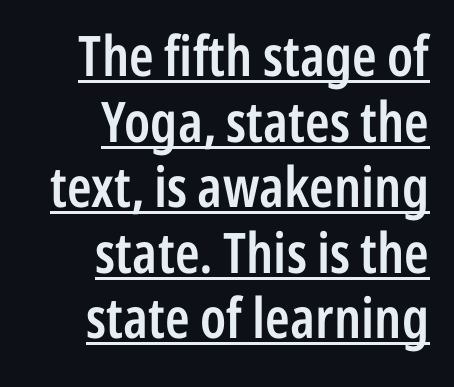
{"serif": "no", "italic": "no", "bold": "semi", "weight": "semibold", "width": "condensed", "stroke_contrast": "low", "x_height": "medium", "monospaced": "no", "underline": "yes", "align": "right", "line_spacing_ratio": 1.17, "letter_spacing": "normal", "letter_spacing_em": 0.0, "glyph_px": 56}
